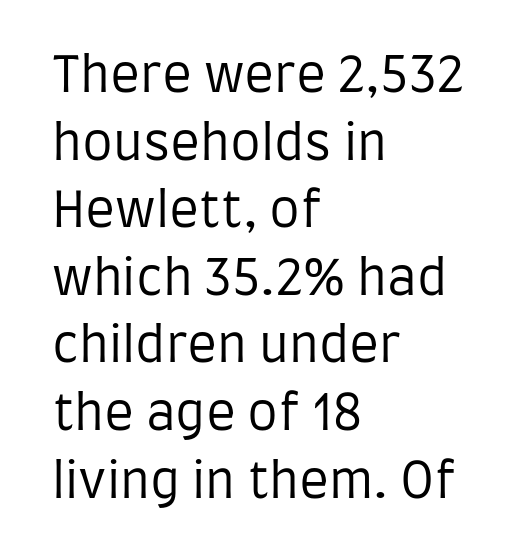
Ink coverage per letter is moderate at most. The space directly below the letters is spotless. Default kerning and tracking; the words read as compact shapes. The type sits square on the baseline with zero lean. Caption: multi-line text, flush left, ragged right.
